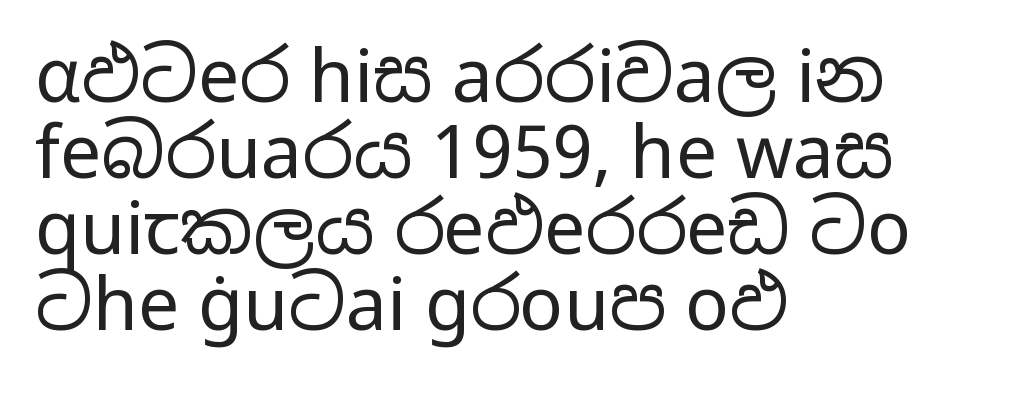
Rendered with straight, roman letterforms. The rendering uses natural spacing where letterforms have individual widths. The rendering shows plain stroke endings on the letterforms — a sans-serif design. No heavy texture on the line: the type isn't bold. This rendering uses left alignment, leaving the right contour irregular.
